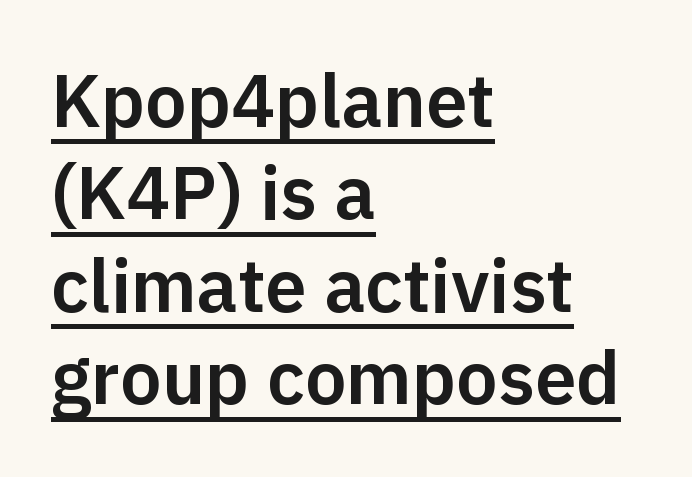
The image shows 74 px sans-serif type, upright; set left-aligned, normal line spacing (1.25x), normal letter spacing, underlined; low stroke contrast and a medium x-height.
